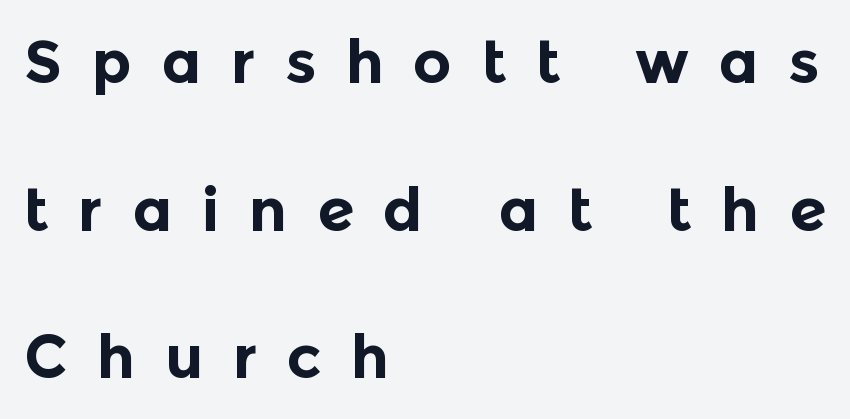
The image shows 60 px bold sans-serif type, upright; set left-aligned, loose line spacing (2.46x), unusually wide letter spacing (+0.49 em), not underlined; a medium x-height.
